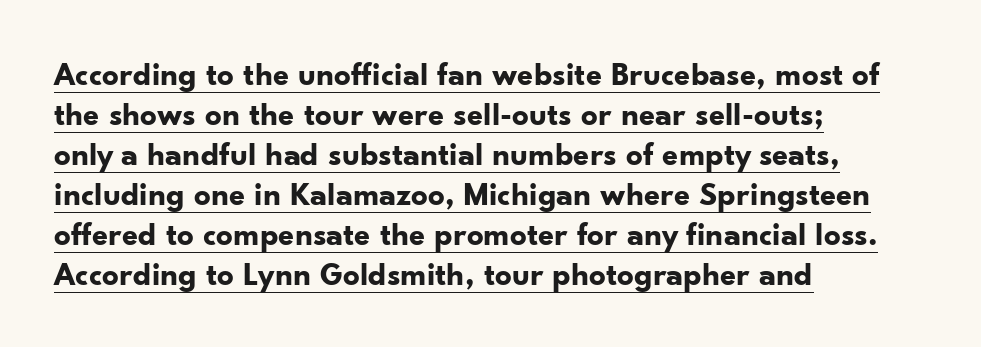
The image shows 33 px bold sans-serif type, upright; set left-aligned, line spacing 1.21x, normal letter spacing, underlined; low stroke contrast and a small x-height.
